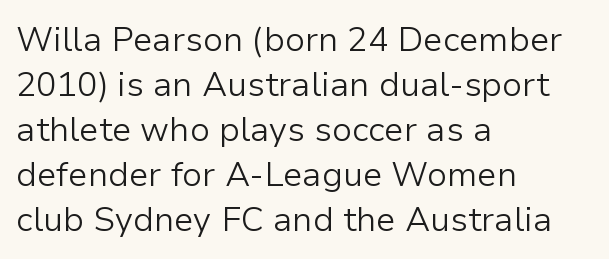
Q: Is the text bold? A: No.
Q: Is the text italic (slanted)? A: No, it is upright.
Q: Is the typeface a serif or a sans-serif typeface? A: Sans-serif.
Q: Is the text underlined? A: No.
Q: How is the paragraph aligned? A: Left-aligned.
Q: Is the spacing between letters normal or unusually wide? A: Normal.
Q: Is the spacing between lines tight, normal or loose? A: Normal.
Q: Width (condensed, normal, or wide)? A: Normal.
Q: Stroke contrast? A: Low.
Q: x-height? A: Medium.
Q: Monospaced? A: No.
